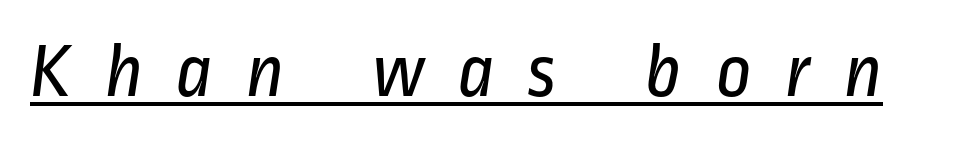
{"serif": "no", "bold": "no", "weight": "regular", "width": "condensed", "stroke_contrast": "low", "x_height": "medium", "monospaced": "no", "underline": "yes", "letter_spacing": "wide", "letter_spacing_em": 0.41, "glyph_px": 78}
